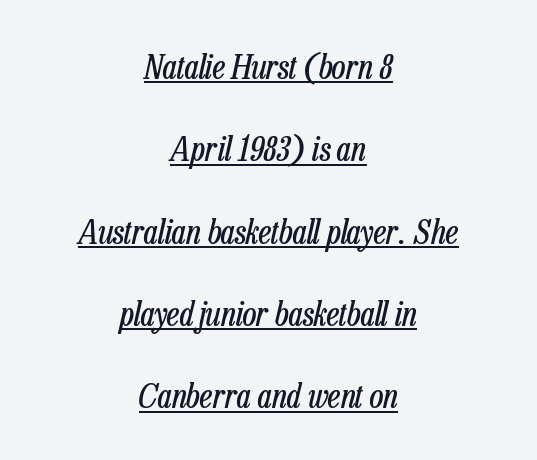
Each stroke keeps to a modest, everyday thickness or less. The passage shown is typed in a proportional face where columns would drift. Widely set lines give the paragraph a tall, airy silhouette. The rendering positions every line midway between the sides. Would a proofreader flag this as italicized? Yes.
